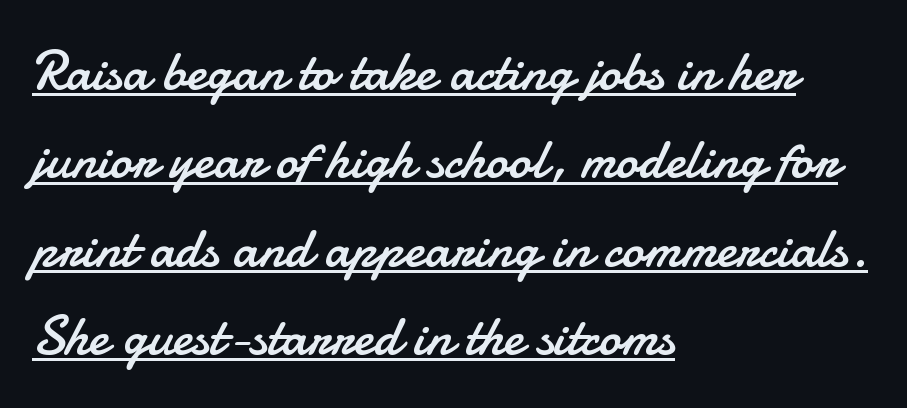
The image shows 56 px regular-weight sans-serif type; set left-aligned, normal line spacing (1.58x), normal letter spacing, underlined; low stroke contrast and a small x-height.
